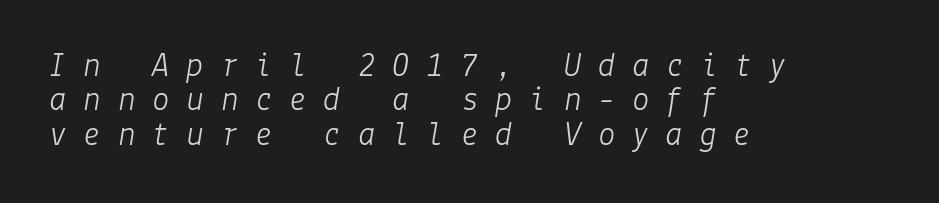
The image shows 35 px light type, italic (leaning right); set left-aligned, tight line spacing (0.98x), unusually wide letter spacing (+0.48 em), not underlined; low stroke contrast and a medium x-height.
